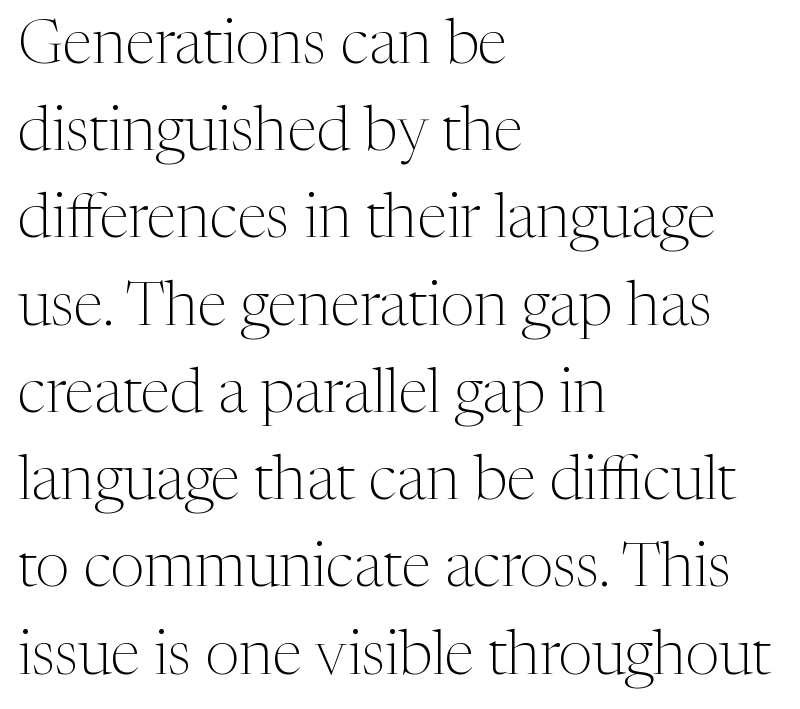
Q: Is the text bold? A: No.
Q: Is the text italic (slanted)? A: No, it is upright.
Q: Is the typeface a serif or a sans-serif typeface? A: Serif.
Q: Is the text underlined? A: No.
Q: How is the paragraph aligned? A: Left-aligned.
Q: Is the spacing between letters normal or unusually wide? A: Normal.
Q: Is the spacing between lines tight, normal or loose? A: Normal.
Q: Width (condensed, normal, or wide)? A: Normal.
Q: Stroke contrast? A: Medium.
Q: x-height? A: Medium.
Q: Monospaced? A: No.
